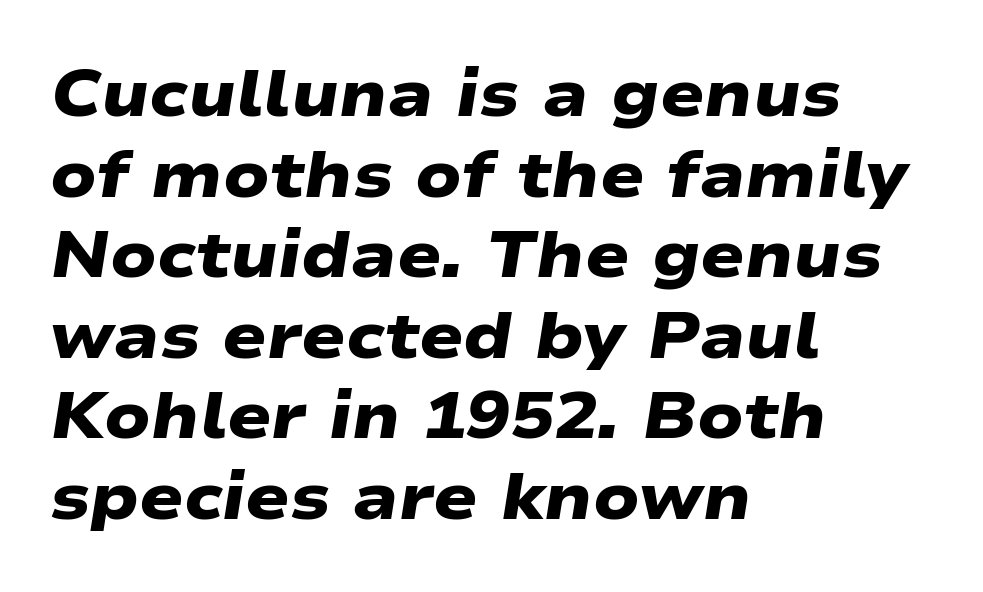
The image shows 65 px heavy, wide sans-serif type; set left-aligned, line spacing 1.24x, normal letter spacing, not underlined; low stroke contrast and a medium x-height.
